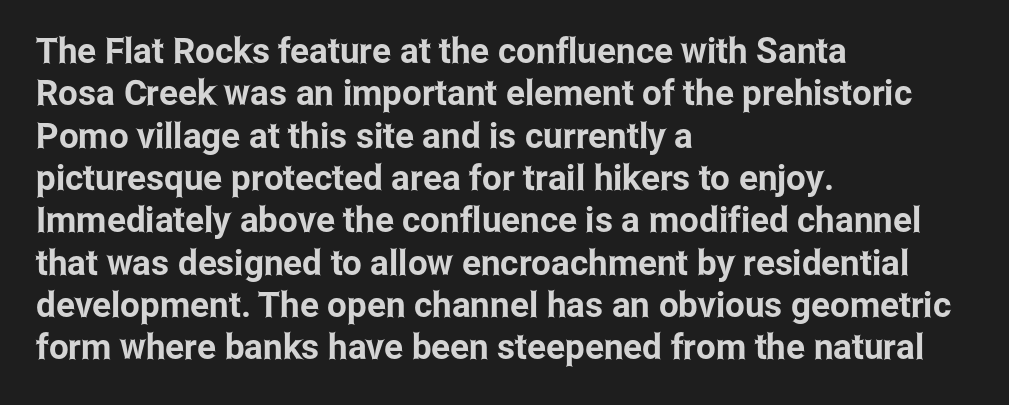
{"serif": "no", "italic": "no", "width": "condensed", "stroke_contrast": "low", "x_height": "medium", "monospaced": "no", "underline": "no", "align": "left", "line_spacing_ratio": 1.21, "letter_spacing": "normal", "letter_spacing_em": 0.0, "glyph_px": 35}
